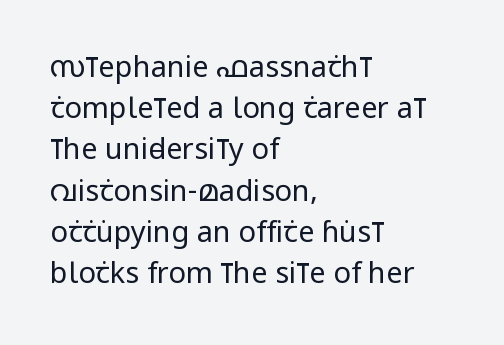
The image shows 29 px regular-weight, condensed sans-serif type, upright; set left-aligned, normal line spacing (1.42x), normal letter spacing, not underlined; low stroke contrast and a large x-height.
